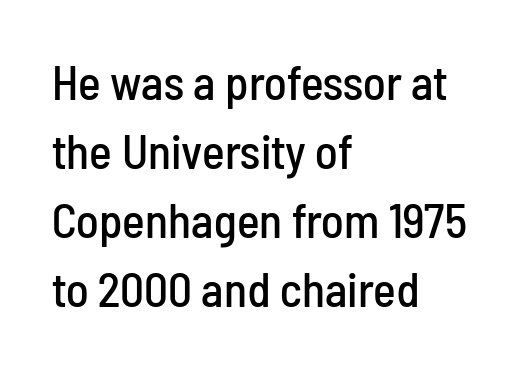
The image shows 48 px condensed sans-serif type, upright; set left-aligned, normal line spacing (1.44x), normal letter spacing, not underlined; low stroke contrast and a medium x-height.
